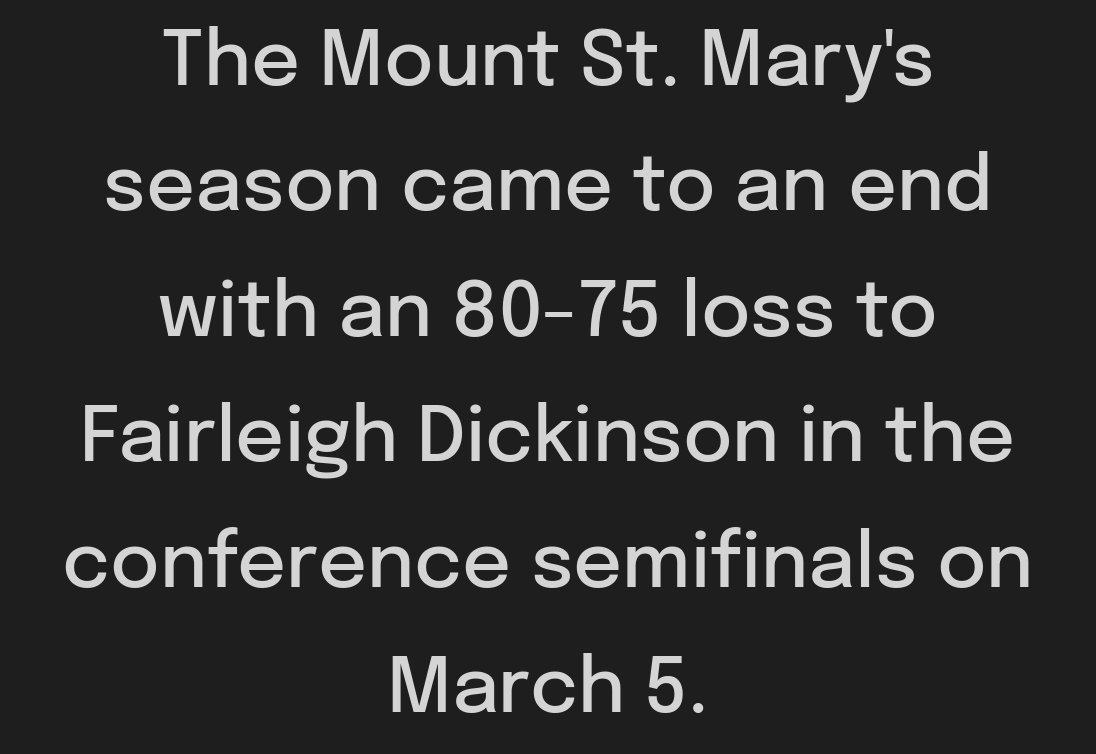
The image shows 76 px semibold sans-serif type, upright; set centered, normal line spacing (1.65x), normal letter spacing, not underlined; low stroke contrast and a medium x-height.
